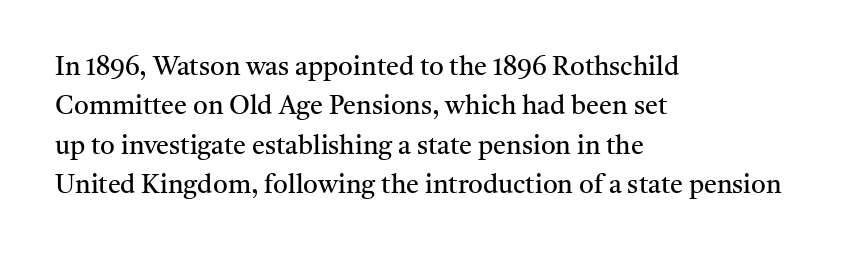
The image shows 26 px text type, upright; set left-aligned, normal line spacing (1.51x), normal letter spacing, not underlined.
